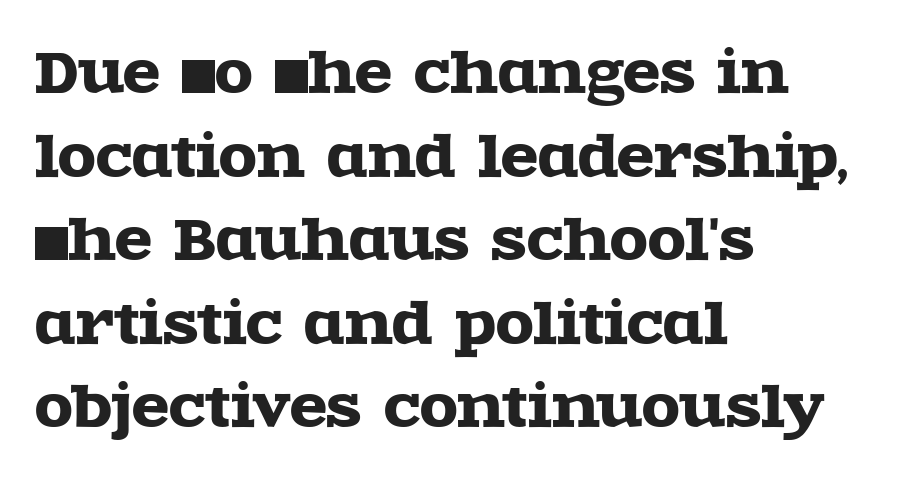
Does the lettering tilt? It doesn't — this is upright. Clear beneath every line of the passage. The characters display serif detailing at their extremities. No extra tracking has been applied to these lines.
